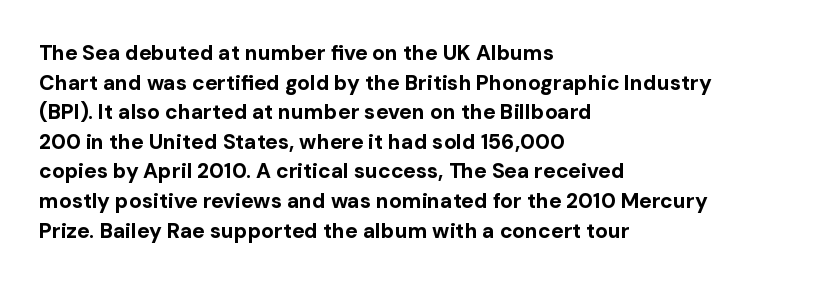
Q: Is the text bold? A: Yes.
Q: Is the text italic (slanted)? A: No, it is upright.
Q: Is the text underlined? A: No.
Q: How is the paragraph aligned? A: Left-aligned.
Q: Is the spacing between letters normal or unusually wide? A: Normal.
Q: Is the spacing between lines tight, normal or loose? A: Normal.
